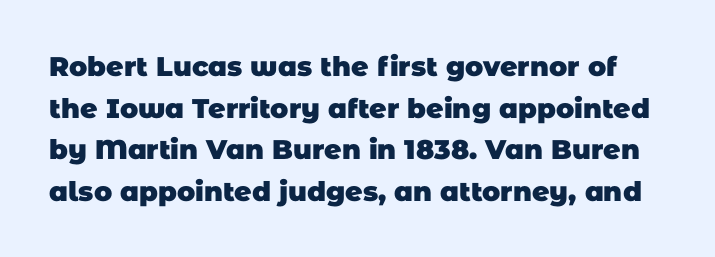
The image shows 27 px bold type; set normal line spacing (1.54x), normal letter spacing, not underlined.
